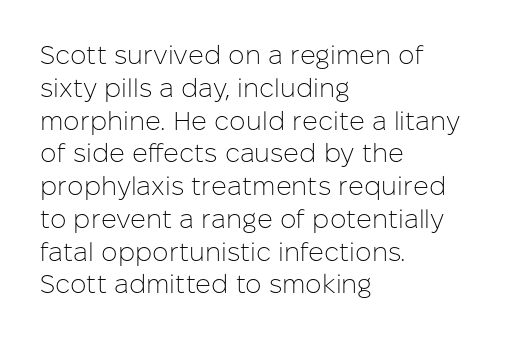
{"italic": "no", "bold": "no", "underline": "no", "align": "left", "line_spacing": "normal", "line_spacing_ratio": 1.26, "letter_spacing": "normal", "letter_spacing_em": 0.0, "glyph_px": 26}
